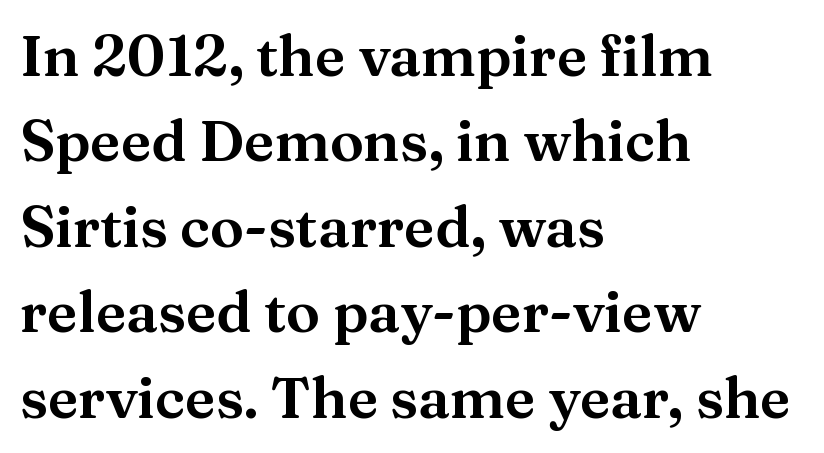
The image shows 57 px serif type, upright; set left-aligned, normal line spacing (1.5x), normal letter spacing, not underlined; medium stroke contrast and a medium x-height.
